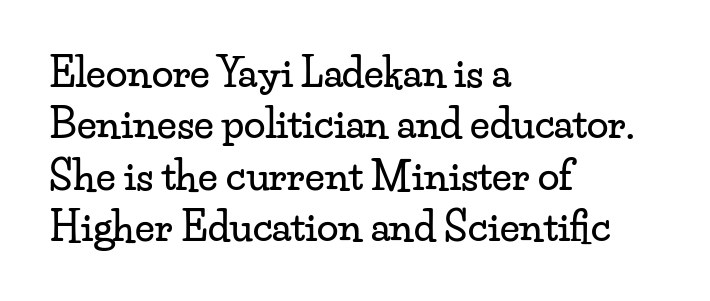
Q: Is the text italic (slanted)? A: No, it is upright.
Q: Is the typeface a serif or a sans-serif typeface? A: Serif.
Q: Is the text underlined? A: No.
Q: How is the paragraph aligned? A: Left-aligned.
Q: Is the spacing between letters normal or unusually wide? A: Normal.
Q: Is the spacing between lines tight, normal or loose? A: Normal.
Q: Width (condensed, normal, or wide)? A: Wide.
Q: Stroke contrast? A: Low.
Q: x-height? A: Small.
Q: Monospaced? A: No.
